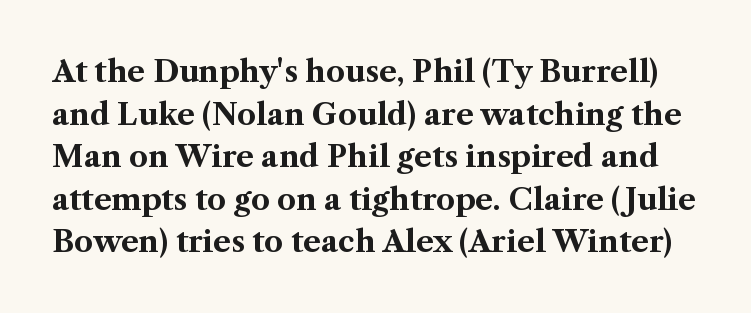
Q: Is the text bold? A: Yes.
Q: Is the text italic (slanted)? A: No, it is upright.
Q: Is the typeface a serif or a sans-serif typeface? A: Serif.
Q: Is the text underlined? A: No.
Q: Is the spacing between letters normal or unusually wide? A: Normal.
Q: Is the spacing between lines tight, normal or loose? A: Normal.
Q: Width (condensed, normal, or wide)? A: Normal.
Q: Stroke contrast? A: Medium.
Q: x-height? A: Medium.
Q: Monospaced? A: No.
